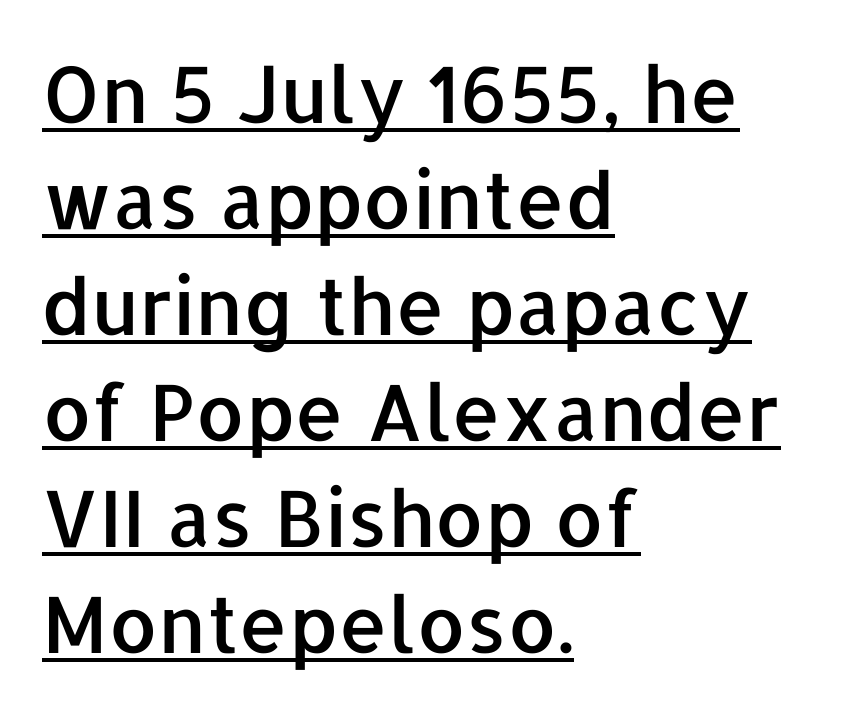
{"serif": "no", "italic": "no", "width": "normal", "stroke_contrast": "low", "x_height": "medium", "monospaced": "no", "underline": "yes", "align": "left", "line_spacing": "normal", "line_spacing_ratio": 1.36, "letter_spacing": "normal", "letter_spacing_em": 0.0, "glyph_px": 78}
